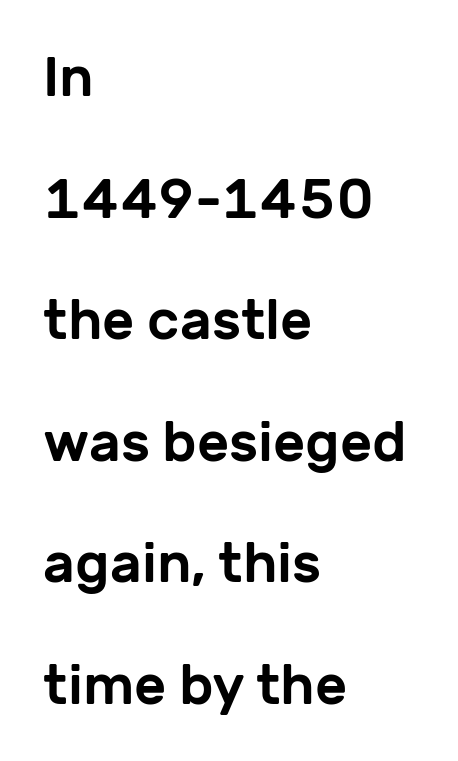
The image shows 56 px sans-serif type, upright; set left-aligned, loose line spacing (2.17x), normal letter spacing, not underlined; low stroke contrast and a medium x-height.
